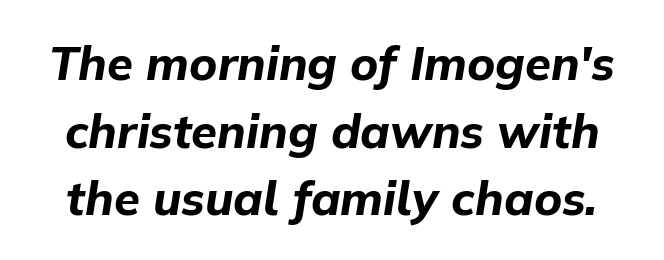
Each glyph is drawn with heavy, bold strokes. Think of a printed novel: that variable character pitch is what you see here. The strip under each line holds only bare page. Does the lettering tilt? It does — this is italic. Leading: standard.
